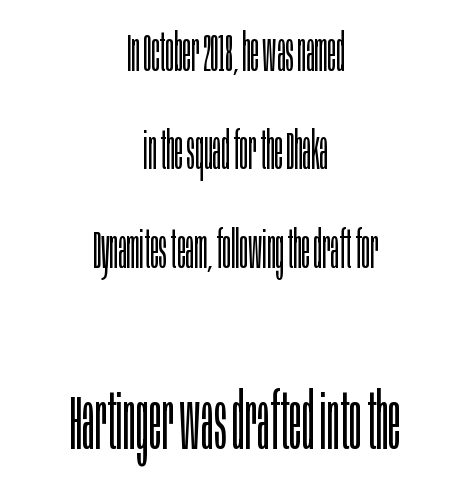
Q: Is the text bold? A: No.
Q: Is the text italic (slanted)? A: No, it is upright.
Q: Is the typeface a serif or a sans-serif typeface? A: Sans-serif.
Q: Is the text underlined? A: No.
Q: How is the paragraph aligned? A: Centered.
Q: Is the spacing between letters normal or unusually wide? A: Normal.
Q: Which block of text is set in a larger size, the first (top) or the second (bottom)? A: The second (bottom) one.
Q: Width (condensed, normal, or wide)? A: Condensed.
Q: Stroke contrast? A: Low.
Q: x-height? A: Large.
Q: Monospaced? A: No.
